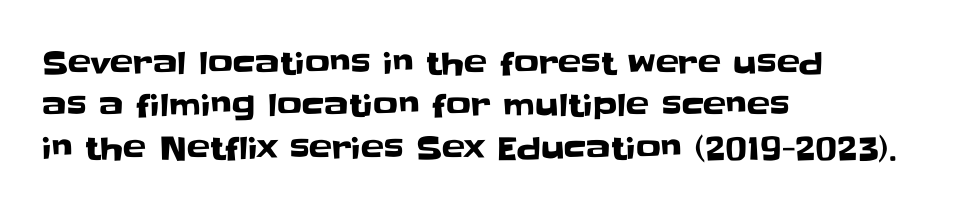
The image shows 31 px sans-serif type, upright; set left-aligned, normal line spacing (1.37x), normal letter spacing, not underlined; low stroke contrast and a large x-height.
